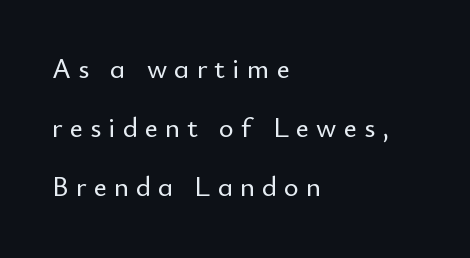
{"serif": "no", "italic": "no", "width": "normal", "stroke_contrast": "low", "x_height": "small", "monospaced": "no", "underline": "no", "align": "left", "line_spacing": "loose", "line_spacing_ratio": 2.11, "letter_spacing": "wide", "letter_spacing_em": 0.26, "glyph_px": 28}
